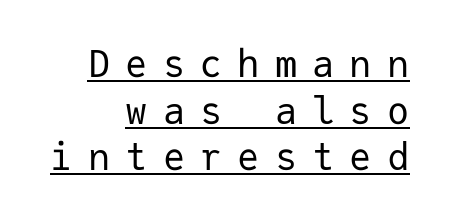
Visually the block forms a straight wall on the right and a jagged coastline on the left. Each letter, wide or thin by design, is forced into the same width here. The passage shown is typeset with a sans-serif family. What stands out about the letter spacing? Its width — letters are far apart. Caption: face not bold, strokes unweighted.
